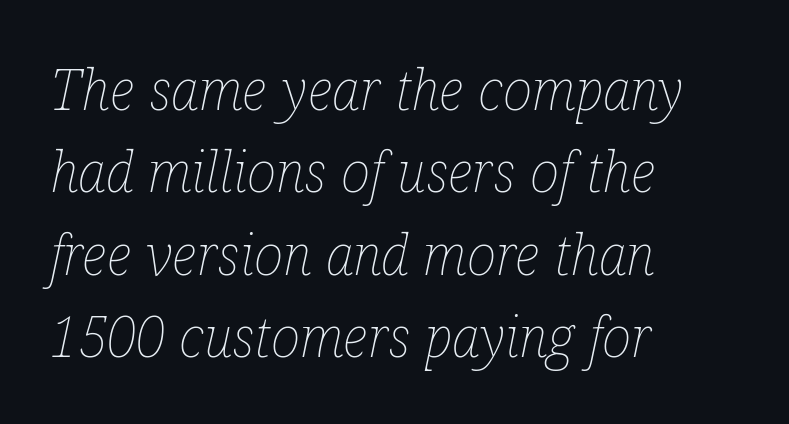
Q: Is the text bold? A: No.
Q: Is the text italic (slanted)? A: Yes, it leans right by about 12 degrees.
Q: Is the text underlined? A: No.
Q: How is the paragraph aligned? A: Left-aligned.
Q: Is the spacing between letters normal or unusually wide? A: Normal.
Q: Is the spacing between lines tight, normal or loose? A: Normal.
Q: Width (condensed, normal, or wide)? A: Condensed.
Q: Stroke contrast? A: Low.
Q: x-height? A: Medium.
Q: Monospaced? A: No.
